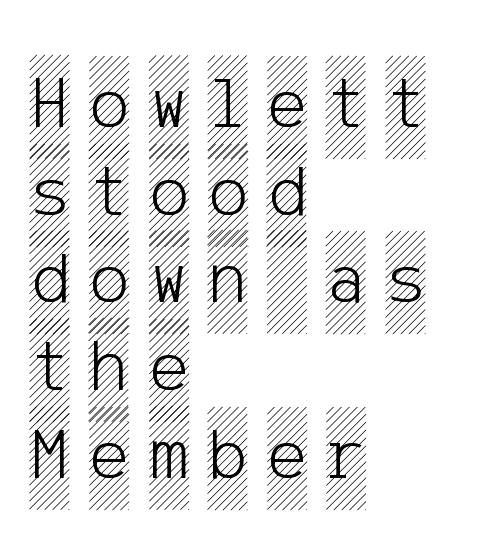
Q: Is the text italic (slanted)? A: No, it is upright.
Q: Is the text underlined? A: No.
Q: How is the paragraph aligned? A: Left-aligned.
Q: Is the spacing between letters normal or unusually wide? A: Unusually wide.
Q: Width (condensed, normal, or wide)? A: Condensed.
Q: x-height? A: Large.
